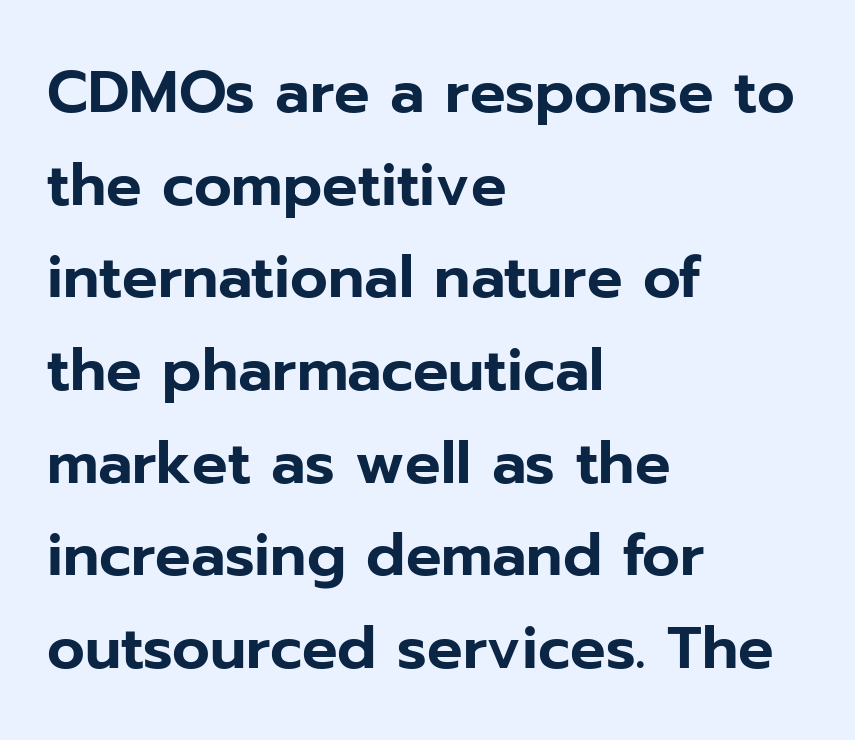
Q: Is the text italic (slanted)? A: No, it is upright.
Q: Is the typeface a serif or a sans-serif typeface? A: Sans-serif.
Q: Is the text underlined? A: No.
Q: How is the paragraph aligned? A: Left-aligned.
Q: Is the spacing between letters normal or unusually wide? A: Normal.
Q: Is the spacing between lines tight, normal or loose? A: Normal.
Q: Width (condensed, normal, or wide)? A: Normal.
Q: Stroke contrast? A: Low.
Q: x-height? A: Medium.
Q: Monospaced? A: No.
